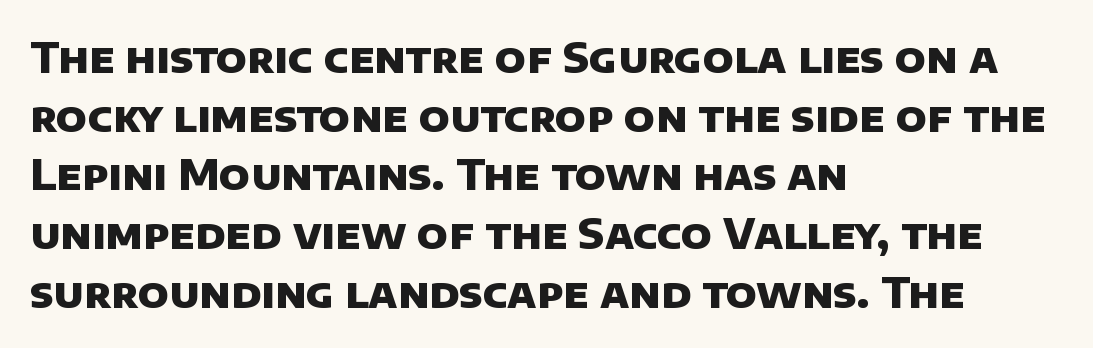
{"serif": "no", "bold": "yes", "weight": "heavy", "width": "normal", "stroke_contrast": "low", "x_height": "large", "monospaced": "no", "underline": "no", "align": "left", "line_spacing": "normal", "line_spacing_ratio": 1.43, "letter_spacing": "normal", "letter_spacing_em": 0.0, "glyph_px": 41}
